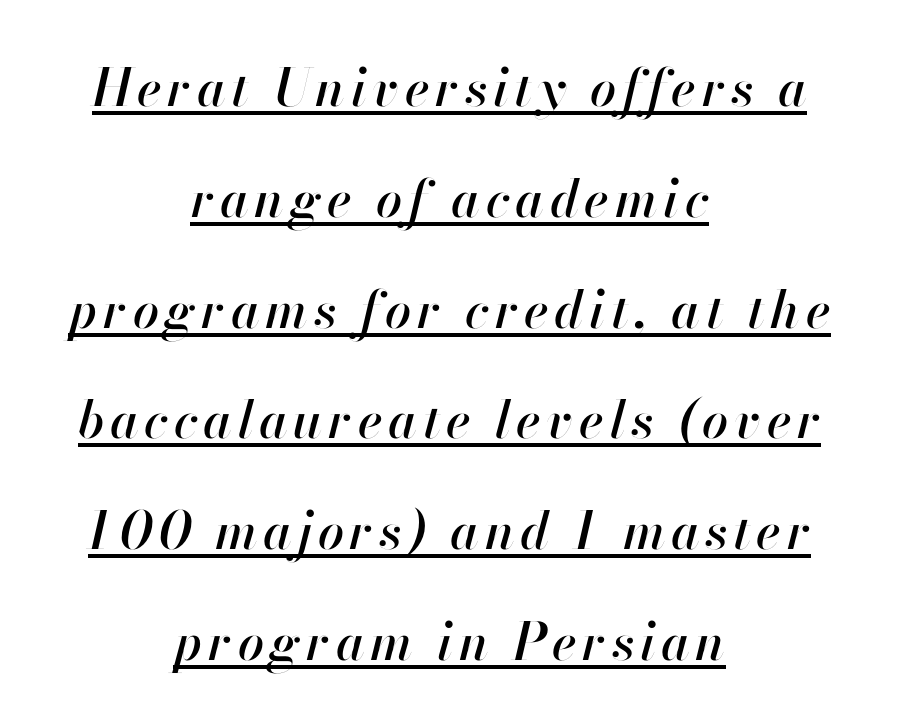
Q: Is the text italic (slanted)? A: Yes, it leans right by about 13 degrees.
Q: Is the text underlined? A: Yes.
Q: How is the paragraph aligned? A: Centered.
Q: Is the spacing between lines tight, normal or loose? A: Loose.
Q: Width (condensed, normal, or wide)? A: Normal.
Q: Stroke contrast? A: High.
Q: x-height? A: Small.
Q: Monospaced? A: No.
